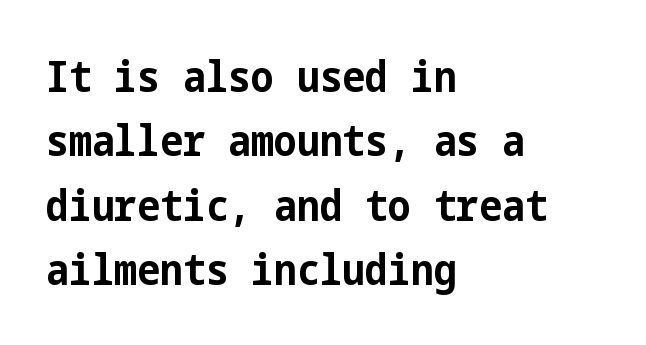
Q: Is the text bold? A: Yes.
Q: Is the text italic (slanted)? A: No, it is upright.
Q: Is the typeface a serif or a sans-serif typeface? A: Sans-serif.
Q: Is the text underlined? A: No.
Q: How is the paragraph aligned? A: Left-aligned.
Q: Is the spacing between letters normal or unusually wide? A: Normal.
Q: Is the spacing between lines tight, normal or loose? A: Normal.
Q: Width (condensed, normal, or wide)? A: Condensed.
Q: Stroke contrast? A: Low.
Q: x-height? A: Medium.
